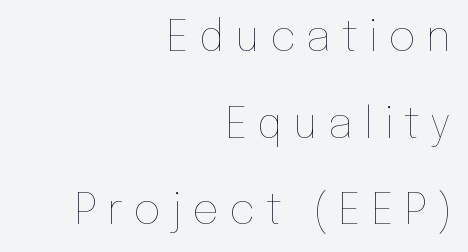
The image shows 42 px thin type, upright; set right-aligned, loose line spacing (2.06x), unusually wide letter spacing (+0.25 em), not underlined; low stroke contrast and a medium x-height.
